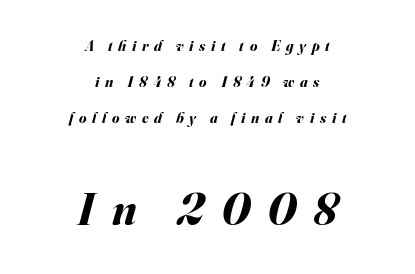
Q: Is the text bold? A: Yes.
Q: Is the text italic (slanted)? A: Yes, it leans right by about 16 degrees.
Q: Is the text underlined? A: No.
Q: How is the paragraph aligned? A: Centered.
Q: Is the spacing between letters normal or unusually wide? A: Unusually wide.
Q: Is the spacing between lines tight, normal or loose? A: Loose.
Q: Which block of text is set in a larger size, the first (top) or the second (bottom)? A: The second (bottom) one.
Q: Width (condensed, normal, or wide)? A: Normal.
Q: Stroke contrast? A: Medium.
Q: x-height? A: Small.
Q: Monospaced? A: No.
